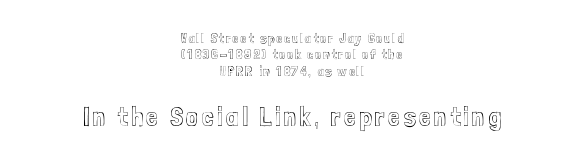
Q: Is the text italic (slanted)? A: No, it is upright.
Q: Is the text underlined? A: No.
Q: How is the paragraph aligned? A: Centered.
Q: Which block of text is set in a larger size, the first (top) or the second (bottom)? A: The second (bottom) one.
